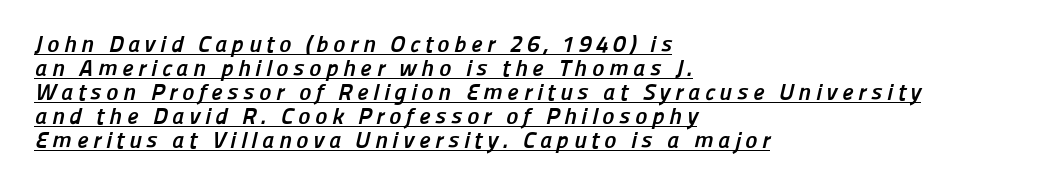
The image shows 23 px bold type; set left-aligned, tight line spacing (1.04x), unusually wide letter spacing (+0.2 em), underlined.
